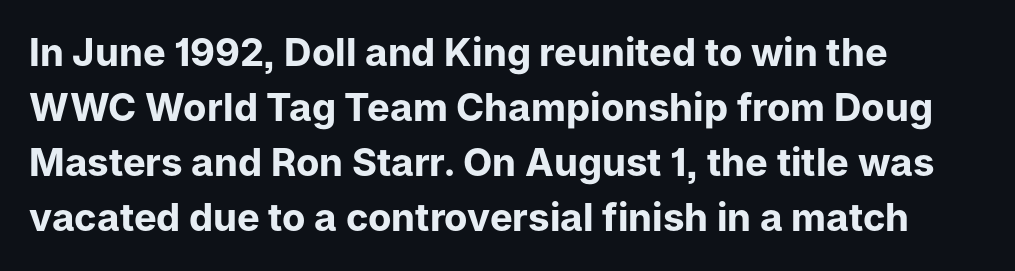
Rendered with straight, roman letterforms. Alignment: flush left. Check under the words: just untouched page. Looks like regular typesetting: each glyph gets only the width it needs. How are the letters spaced? Ordinarily, with no added tracking. The vertical gap from one line to the next is medium.
